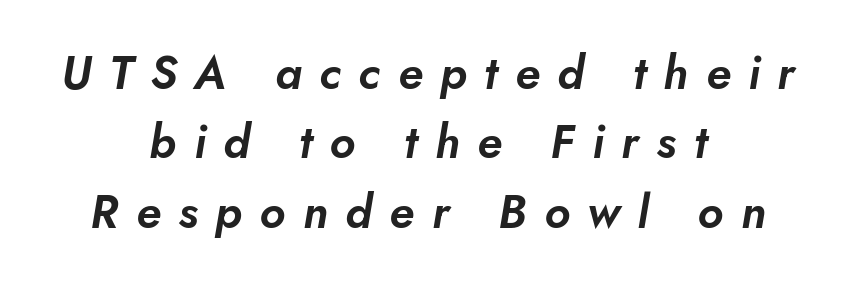
{"italic": "yes", "lean": "right", "slant_degrees": 5, "width": "normal", "stroke_contrast": "low", "x_height": "small", "monospaced": "no", "underline": "no", "align": "center", "line_spacing": "normal", "line_spacing_ratio": 1.51, "letter_spacing": "wide", "letter_spacing_em": 0.38, "glyph_px": 46}
